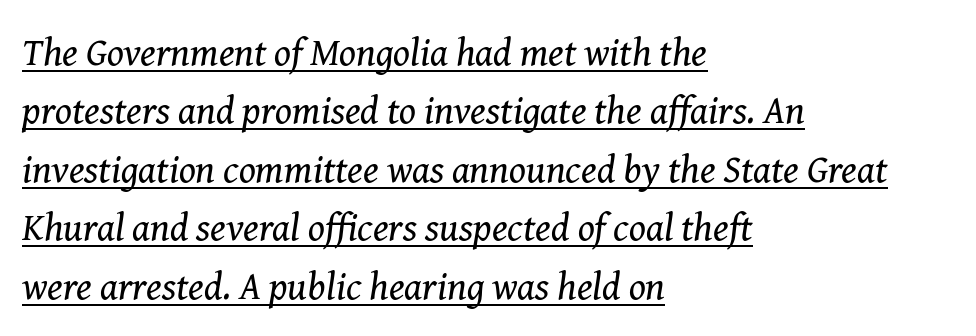
Q: Is the text bold? A: No.
Q: Is the text italic (slanted)? A: Yes, it leans right by about 8 degrees.
Q: Is the typeface a serif or a sans-serif typeface? A: Serif.
Q: Is the text underlined? A: Yes.
Q: How is the paragraph aligned? A: Left-aligned.
Q: Is the spacing between letters normal or unusually wide? A: Normal.
Q: Is the spacing between lines tight, normal or loose? A: Normal.
Q: Width (condensed, normal, or wide)? A: Normal.
Q: Stroke contrast? A: Medium.
Q: x-height? A: Medium.
Q: Monospaced? A: No.
